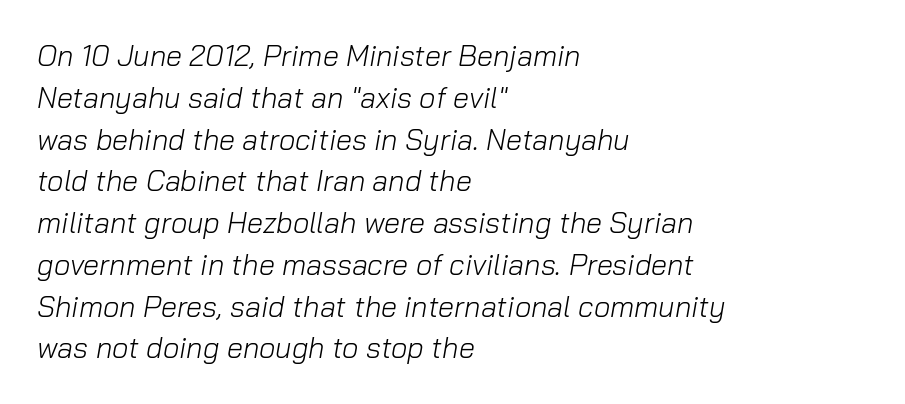
The font is comparable to plain body text, perhaps lighter. The gap between lines stays unmarked. Spacing between characters is what you'd get straight out of the box. The paragraph shown leans on its left margin. This is oblique type, the kind used for emphasis or titles. Is this a fixed-width face? No — the glyphs have proportional, varying widths.
